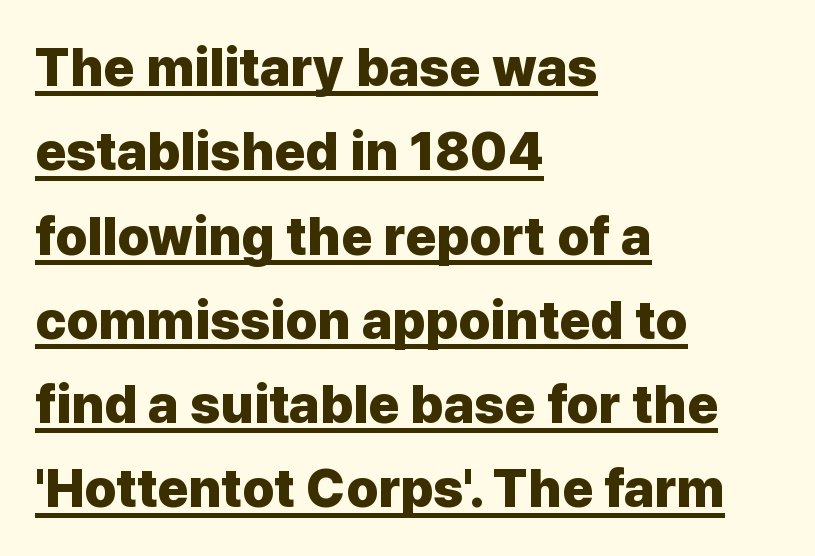
Q: Is the text bold? A: Yes.
Q: Is the text italic (slanted)? A: No, it is upright.
Q: Is the typeface a serif or a sans-serif typeface? A: Sans-serif.
Q: Is the text underlined? A: Yes.
Q: How is the paragraph aligned? A: Left-aligned.
Q: Is the spacing between letters normal or unusually wide? A: Normal.
Q: Is the spacing between lines tight, normal or loose? A: Normal.
Q: Width (condensed, normal, or wide)? A: Normal.
Q: Stroke contrast? A: Low.
Q: x-height? A: Medium.
Q: Monospaced? A: No.
